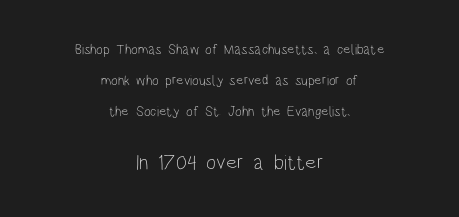
A light-to-regular cut is what we see here. Compared with a flush-left layout, this one balances lines on the center instead. Check the space under the baseline: it is left empty. Every stem runs plumb, perpendicular to the baseline. Small over large — that's the arrangement of the two blocks here.
